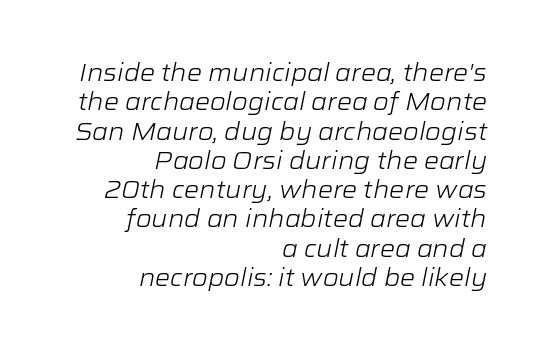
Q: Is the text bold? A: No.
Q: Is the text italic (slanted)? A: Yes, it leans right by about 12 degrees.
Q: Is the text underlined? A: No.
Q: How is the paragraph aligned? A: Right-aligned.
Q: Is the spacing between letters normal or unusually wide? A: Normal.
